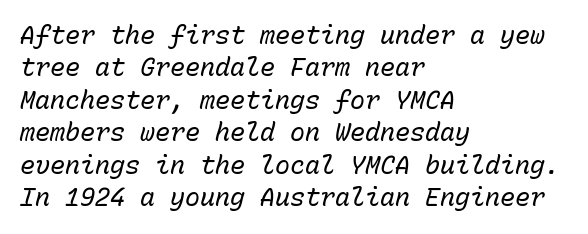
{"italic": "yes", "lean": "right", "slant_degrees": 15, "bold": "no", "underline": "no", "align": "left", "line_spacing": "normal", "line_spacing_ratio": 1.3, "letter_spacing": "normal", "letter_spacing_em": 0.0, "glyph_px": 25}
